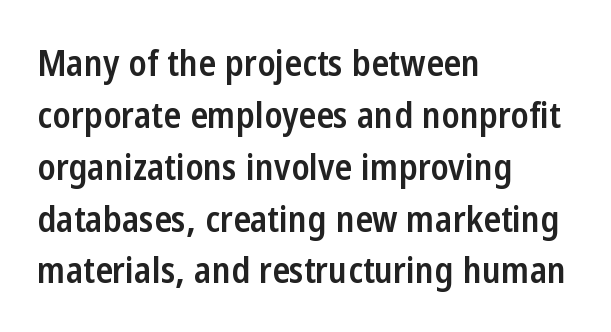
Here the glyphs are tracked normally, forming tight word shapes. Rows of type keep a routine distance in the vertical direction. The string is rendered with underlining switched off. Each line starts at the same left margin while the right side varies. Typographically, this falls in the sans-serif category. The typography opts for an upright posture over an oblique one.
